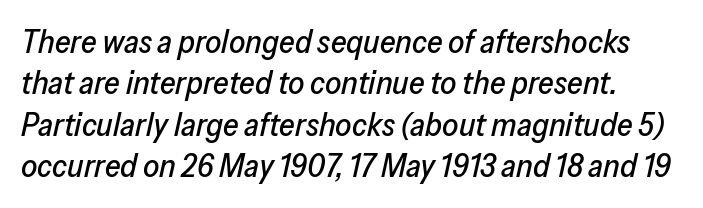
Q: Is the text italic (slanted)? A: Yes, it leans right by about 13 degrees.
Q: Is the text underlined? A: No.
Q: Is the spacing between letters normal or unusually wide? A: Normal.
Q: Is the spacing between lines tight, normal or loose? A: Normal.
Q: Width (condensed, normal, or wide)? A: Normal.
Q: Stroke contrast? A: Low.
Q: x-height? A: Medium.
Q: Monospaced? A: No.
